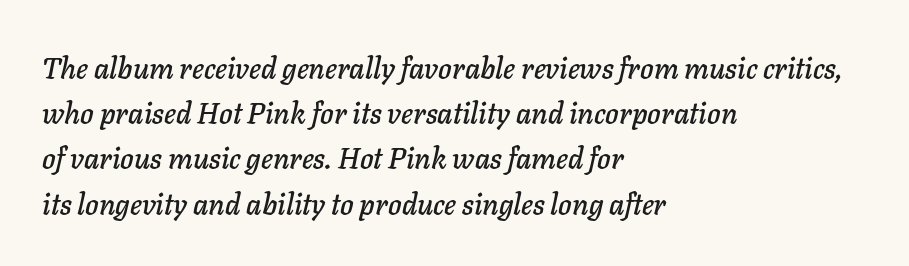
Horizontal bands of white between lines are of average thickness. Character widths vary here, with narrow letters taking less room than wide ones. The rendering keeps characters at their native spacing. One-word summary of the alignment: left.
